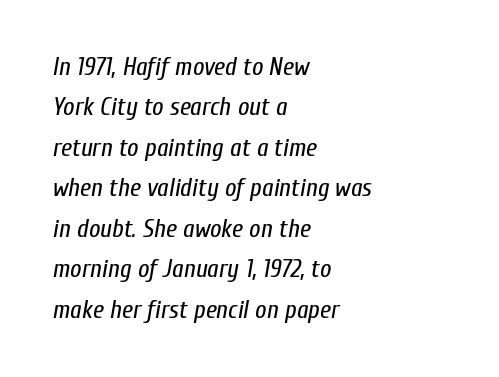
The image shows 25 px text type, italic (leaning right); set left-aligned, normal line spacing (1.62x), normal letter spacing, not underlined.
